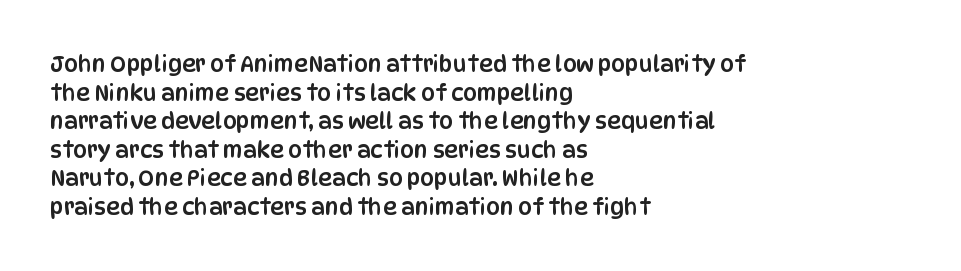
{"italic": "no", "underline": "no", "align": "left", "line_spacing": "normal", "line_spacing_ratio": 1.3, "letter_spacing": "normal", "letter_spacing_em": 0.0, "glyph_px": 22}
